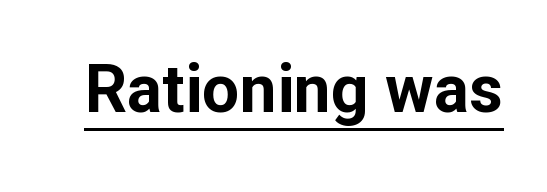
Q: Is the text bold? A: Yes.
Q: Is the text italic (slanted)? A: No, it is upright.
Q: Is the typeface a serif or a sans-serif typeface? A: Sans-serif.
Q: Is the text underlined? A: Yes.
Q: Is the spacing between letters normal or unusually wide? A: Normal.
Q: Width (condensed, normal, or wide)? A: Normal.
Q: Stroke contrast? A: Low.
Q: x-height? A: Medium.
Q: Monospaced? A: No.
